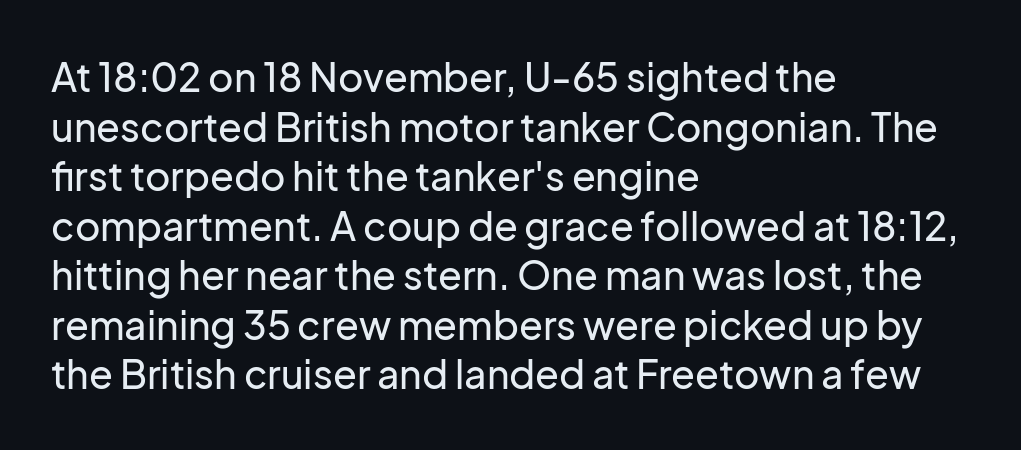
The image shows 39 px sans-serif type, upright; set left-aligned, normal line spacing (1.27x), normal letter spacing, not underlined; low stroke contrast and a medium x-height.
